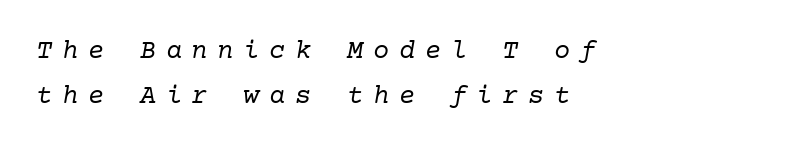
Check the space under the baseline: it is left empty. This rendering uses left alignment, leaving the right contour irregular. The passage shown is not bold in any degree. The font's italic variant was chosen for this text. This block has exactly the height ordinary leading produces.
